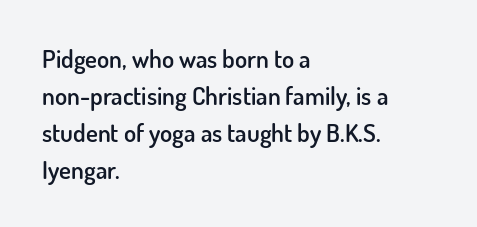
The image shows 25 px text type, upright; set left-aligned, normal line spacing (1.48x), normal letter spacing, not underlined.
